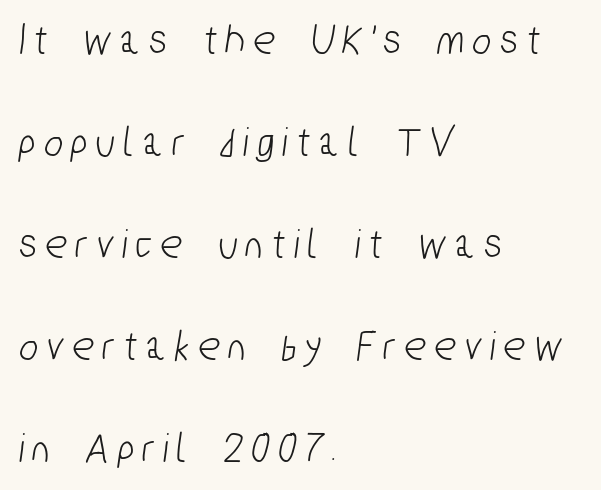
{"serif": "no", "width": "condensed", "stroke_contrast": "low", "x_height": "medium", "monospaced": "no", "underline": "no", "align": "left", "line_spacing": "loose", "line_spacing_ratio": 2.32, "letter_spacing": "wide", "letter_spacing_em": 0.21, "glyph_px": 44}
